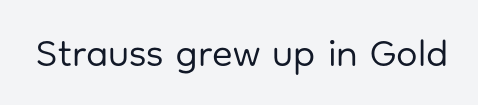
Q: Is the text bold? A: No.
Q: Is the text italic (slanted)? A: No, it is upright.
Q: Is the typeface a serif or a sans-serif typeface? A: Sans-serif.
Q: Is the text underlined? A: No.
Q: Is the spacing between letters normal or unusually wide? A: Normal.
Q: Width (condensed, normal, or wide)? A: Normal.
Q: Stroke contrast? A: Low.
Q: x-height? A: Medium.
Q: Monospaced? A: No.
